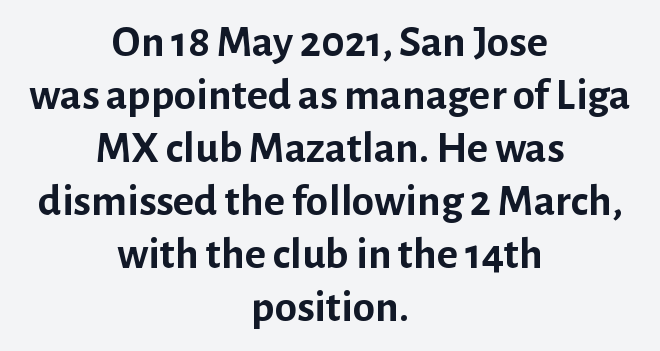
Q: Is the text bold? A: Yes.
Q: Is the text italic (slanted)? A: No, it is upright.
Q: Is the typeface a serif or a sans-serif typeface? A: Sans-serif.
Q: Is the text underlined? A: No.
Q: How is the paragraph aligned? A: Centered.
Q: Is the spacing between letters normal or unusually wide? A: Normal.
Q: Width (condensed, normal, or wide)? A: Normal.
Q: Stroke contrast? A: Low.
Q: x-height? A: Medium.
Q: Monospaced? A: No.
